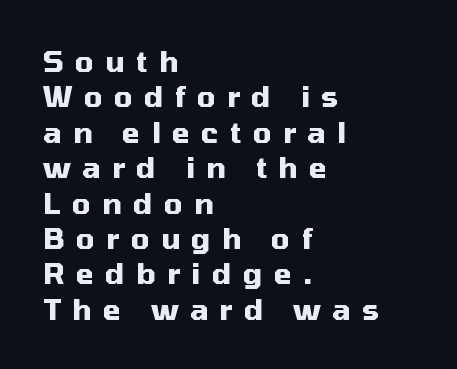
{"serif": "no", "italic": "no", "bold": "yes", "weight": "heavy", "width": "normal", "stroke_contrast": "medium", "x_height": "medium", "monospaced": "no", "underline": "no", "align": "left", "line_spacing_ratio": 1.22, "letter_spacing": "wide", "letter_spacing_em": 0.39, "glyph_px": 29}
